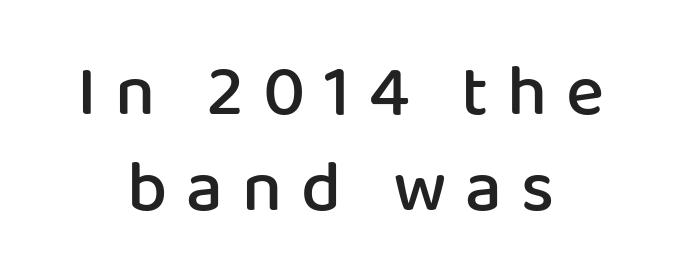
Students, this is semibold: more ink than regular, less than bold. Is this a sans? Yes — the strokes have no serifs. Look at the tracking — it's clearly loosened, letters drifting apart. Interline gaps are of average width in this sample. This rendering uses center alignment, leaving both contours irregular but symmetric. Ordinary non-slanted type is in use.
